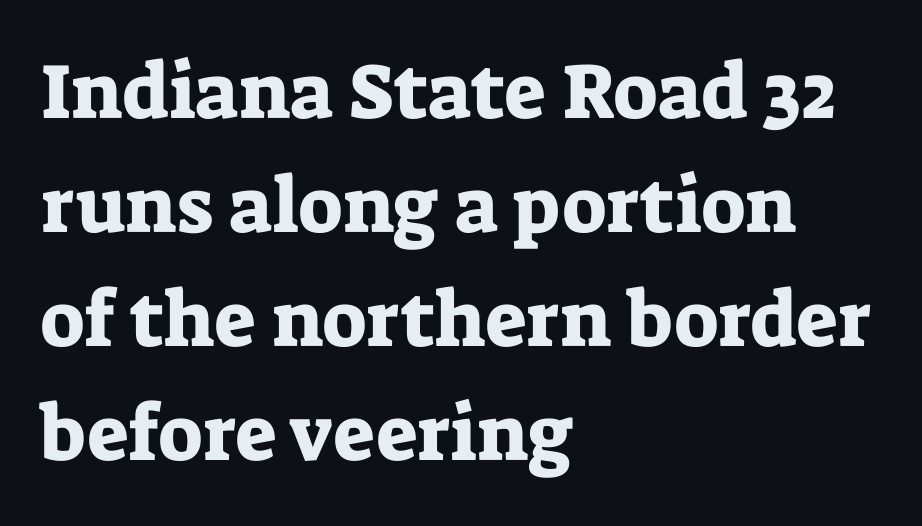
The image shows 78 px serif type, upright; set left-aligned, normal line spacing (1.46x), normal letter spacing, not underlined; low stroke contrast and a medium x-height.
